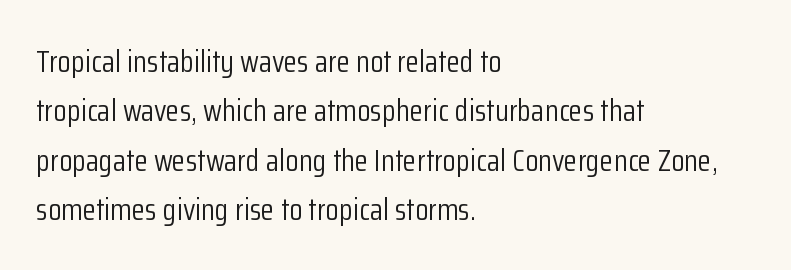
The image shows 31 px light, condensed sans-serif type, upright; set left-aligned, normal line spacing (1.59x), normal letter spacing, not underlined; low stroke contrast and a medium x-height.
